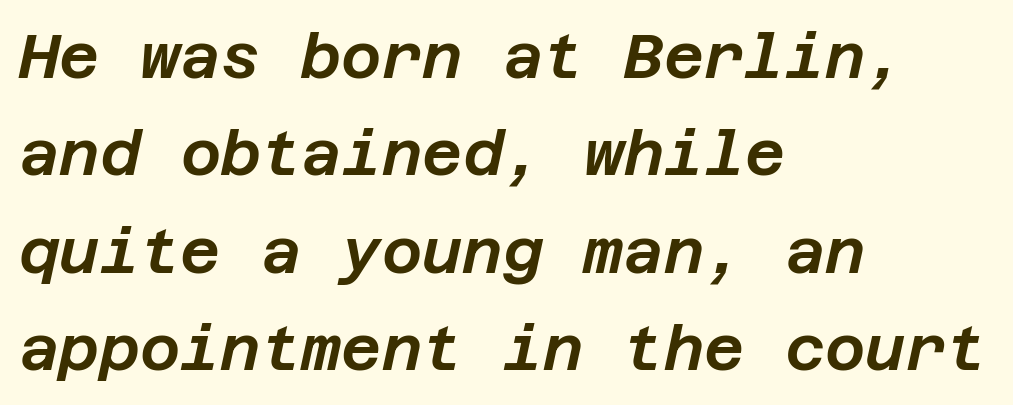
Q: Is the text italic (slanted)? A: Yes, it leans right by about 12 degrees.
Q: Is the text underlined? A: No.
Q: How is the paragraph aligned? A: Left-aligned.
Q: Is the spacing between letters normal or unusually wide? A: Normal.
Q: Is the spacing between lines tight, normal or loose? A: Normal.
Q: Width (condensed, normal, or wide)? A: Normal.
Q: Stroke contrast? A: Low.
Q: x-height? A: Large.
